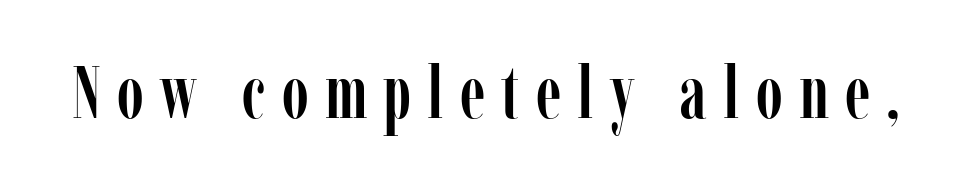
The image shows 74 px condensed serif type, upright; set unusually wide letter spacing (+0.22 em), not underlined; low stroke contrast and a medium x-height.
